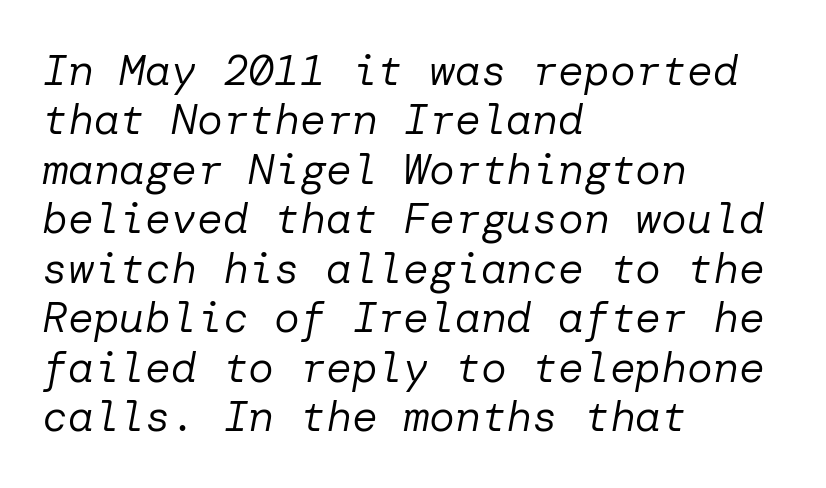
{"italic": "yes", "lean": "right", "slant_degrees": 10, "bold": "no", "weight": "regular", "width": "normal", "stroke_contrast": "low", "x_height": "medium", "underline": "no", "align": "left", "line_spacing": "tight", "line_spacing_ratio": 1.15, "letter_spacing": "normal", "letter_spacing_em": 0.0, "glyph_px": 43}
